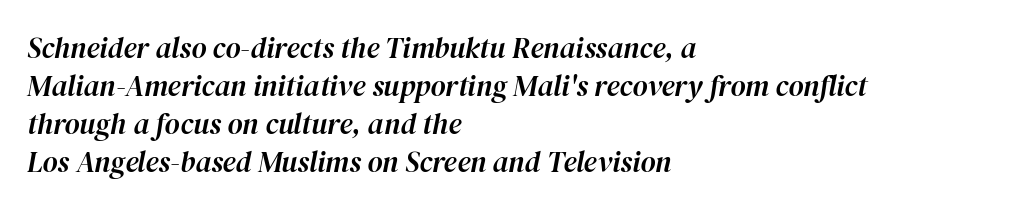
{"italic": "yes", "lean": "right", "slant_degrees": 12, "width": "normal", "stroke_contrast": "high", "x_height": "medium", "monospaced": "no", "underline": "no", "align": "left", "line_spacing": "normal", "line_spacing_ratio": 1.31, "letter_spacing": "normal", "letter_spacing_em": 0.0, "glyph_px": 29}
